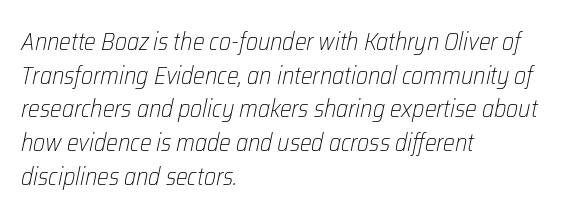
{"italic": "yes", "lean": "right", "slant_degrees": 12, "bold": "no", "underline": "no", "align": "left", "line_spacing": "normal", "line_spacing_ratio": 1.35, "letter_spacing": "normal", "letter_spacing_em": 0.0, "glyph_px": 25}
